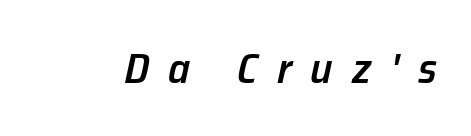
Q: Is the text bold? A: Semi-bold.
Q: Is the text italic (slanted)? A: Yes, it leans right by about 12 degrees.
Q: Is the text underlined? A: No.
Q: Is the spacing between letters normal or unusually wide? A: Unusually wide.
Q: Width (condensed, normal, or wide)? A: Normal.
Q: Stroke contrast? A: Low.
Q: x-height? A: Medium.
Q: Monospaced? A: No.
